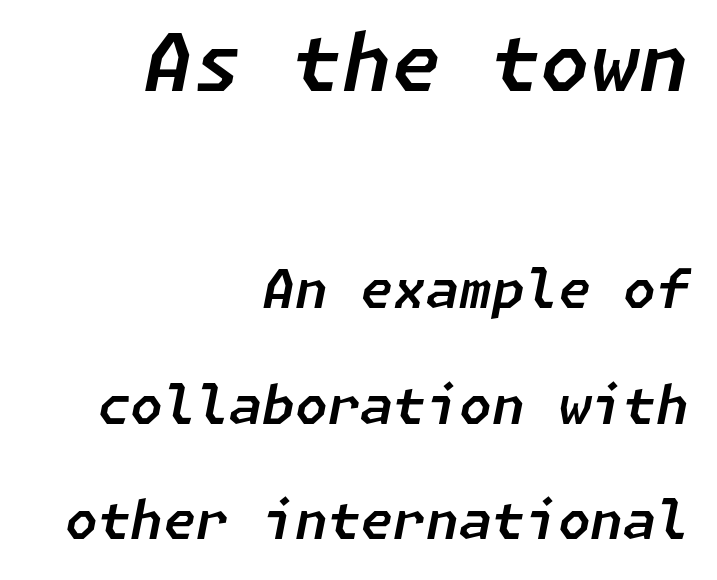
Widely set lines give the paragraph a tall, airy silhouette. The passage shown has conventional tracking throughout. Is the block centered? No — it sits flush against the right margin. Does the bottom block carry the larger type? No, the top block does.
